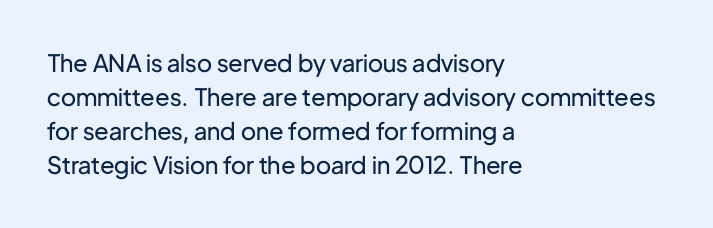
Just letters on the line, the space beneath them empty. The lines sit at an ordinary, default distance from one another. Reading down the block, your eye returns to a fixed left position each line. Think standard paragraph weight, or any step lighter than that.
